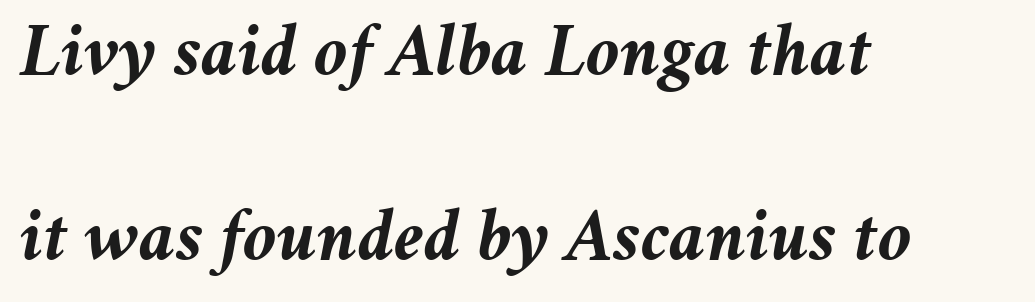
This sample is left-justified, so line endings fall wherever the words run out. The gap between lines stays unmarked. The axis of the letterforms is tilted away from vertical. The typesetting leans heavy: a genuine bold.
